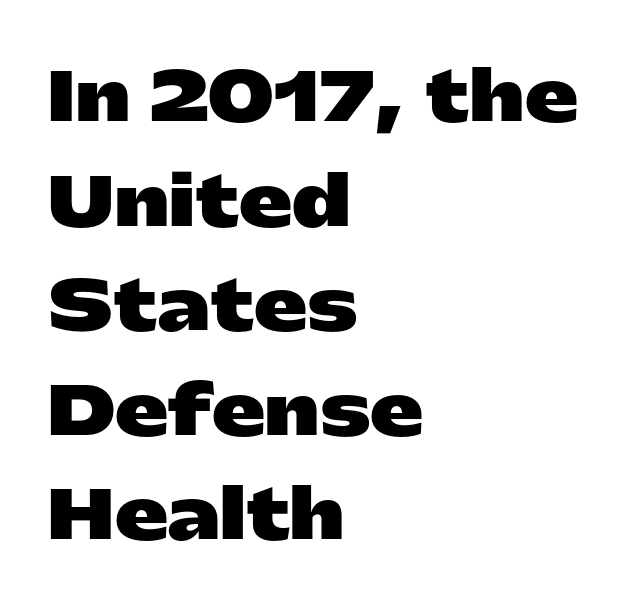
{"serif": "no", "italic": "no", "bold": "yes", "weight": "heavy", "width": "wide", "stroke_contrast": "low", "x_height": "medium", "monospaced": "no", "underline": "no", "align": "left", "line_spacing": "normal", "line_spacing_ratio": 1.56, "letter_spacing": "normal", "letter_spacing_em": 0.0, "glyph_px": 67}
